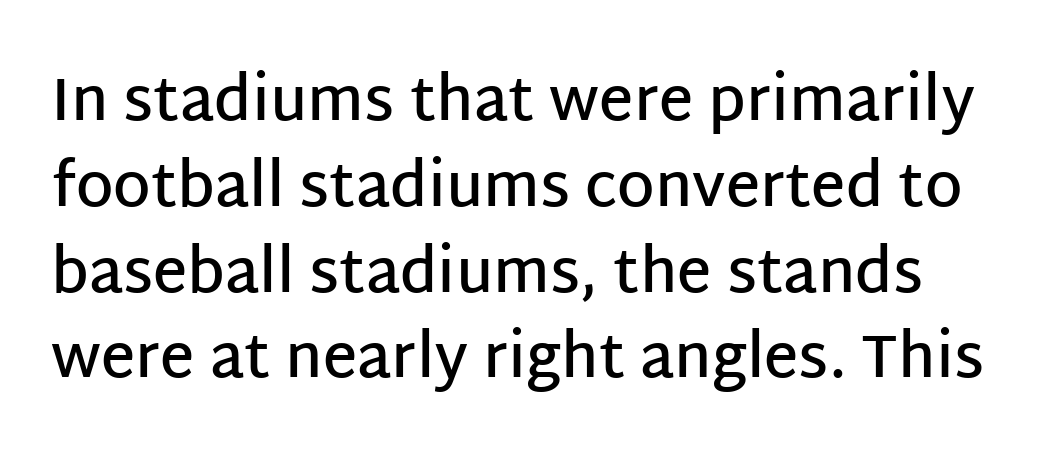
Quick note: not italic, upright. Students, this is semibold: more ink than regular, less than bold. Here the glyphs are tracked normally, forming tight word shapes. These lines are rendered in a variable-pitch font. Font category for this specimen: sans-serif. Successive baselines arrive at the customary interval.
